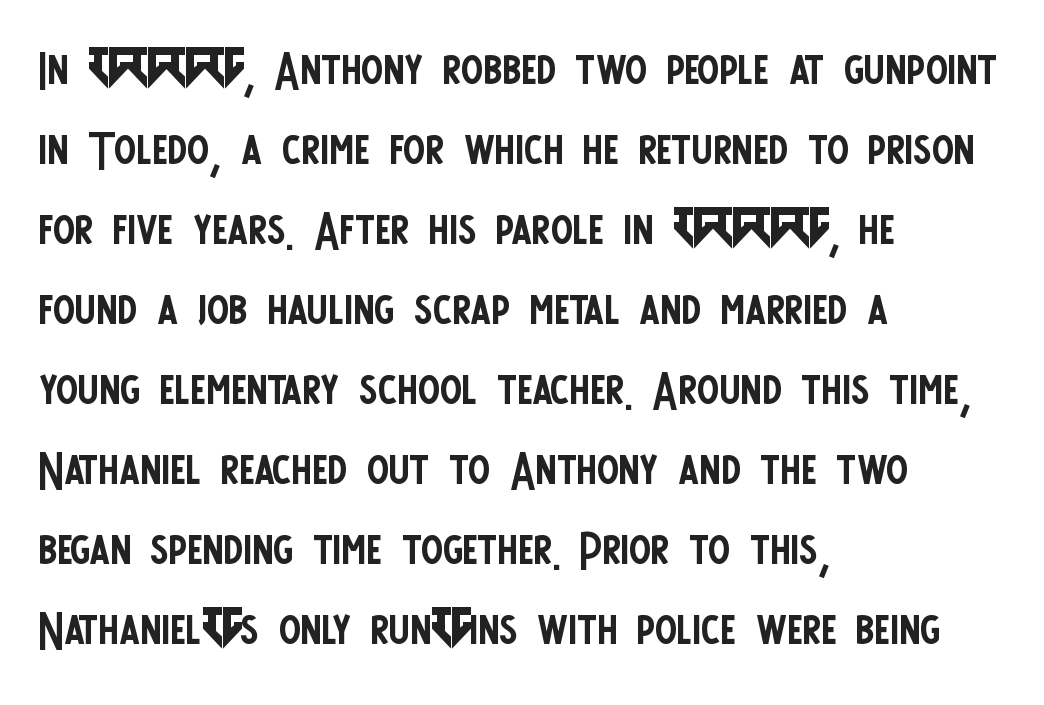
These lines are rendered in a variable-pitch font. Standard letterfit; no display-style spreading of the glyphs. Is this a heavy cut? Hardly; it is regular or lighter. The text was rendered using a sans face with plain stroke endings. This sample is left-justified, so line endings fall wherever the words run out.
